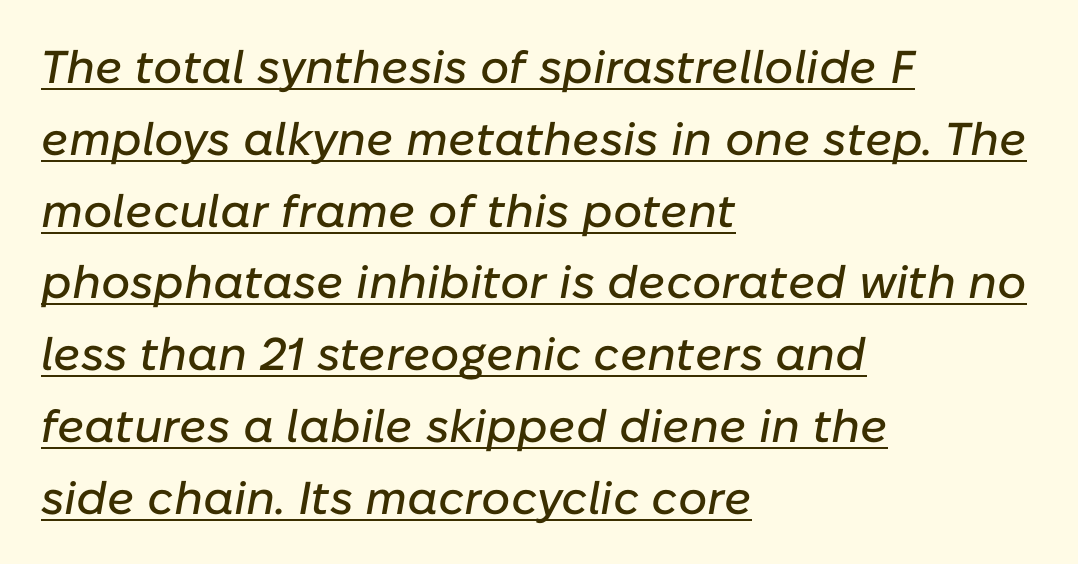
Q: Is the text italic (slanted)? A: Yes, it leans right by about 10 degrees.
Q: Is the text underlined? A: Yes.
Q: How is the paragraph aligned? A: Left-aligned.
Q: Is the spacing between letters normal or unusually wide? A: Normal.
Q: Is the spacing between lines tight, normal or loose? A: Normal.
Q: Width (condensed, normal, or wide)? A: Normal.
Q: Stroke contrast? A: Low.
Q: x-height? A: Medium.
Q: Monospaced? A: No.
